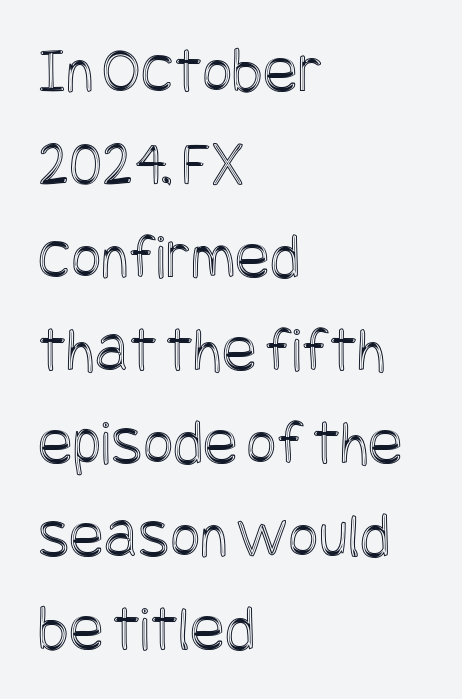
Each row of text sits above clean, open space. If you measured baseline to baseline, you'd find a middling distance. These lines were composed using upright roman letters. Tracking value appears to be zero — textbook default spacing. Teacher's note: observe the even left margin — that is flush-left alignment.
